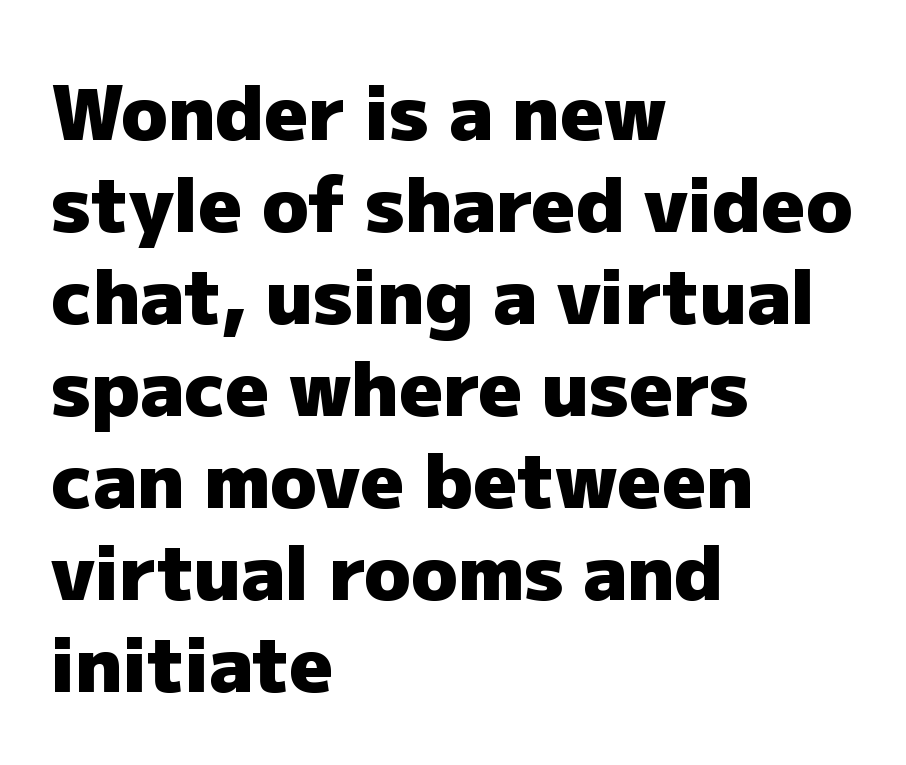
{"serif": "no", "italic": "no", "bold": "yes", "weight": "heavy", "width": "normal", "stroke_contrast": "low", "x_height": "medium", "monospaced": "no", "underline": "no", "align": "left", "line_spacing_ratio": 1.21, "letter_spacing": "normal", "letter_spacing_em": 0.0, "glyph_px": 76}
